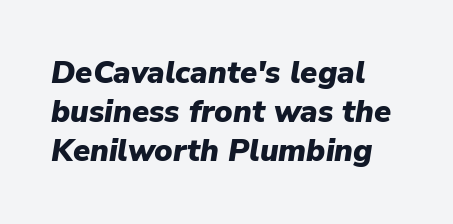
{"italic": "yes", "lean": "right", "slant_degrees": 9, "bold": "yes", "weight": "heavy", "width": "normal", "stroke_contrast": "low", "x_height": "medium", "monospaced": "no", "underline": "no", "align": "left", "line_spacing": "normal", "line_spacing_ratio": 1.26, "letter_spacing": "normal", "letter_spacing_em": 0.0, "glyph_px": 31}
